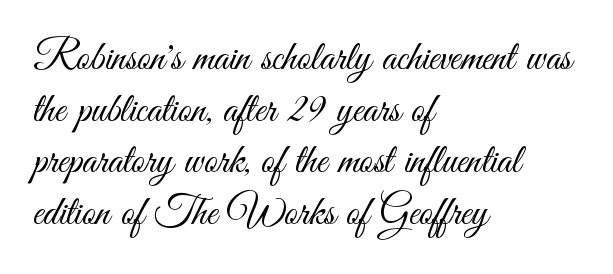
{"serif": "no", "bold": "no", "weight": "light", "width": "condensed", "stroke_contrast": "medium", "x_height": "small", "monospaced": "no", "underline": "no", "align": "left", "line_spacing_ratio": 1.23, "letter_spacing": "normal", "letter_spacing_em": 0.0, "glyph_px": 42}
